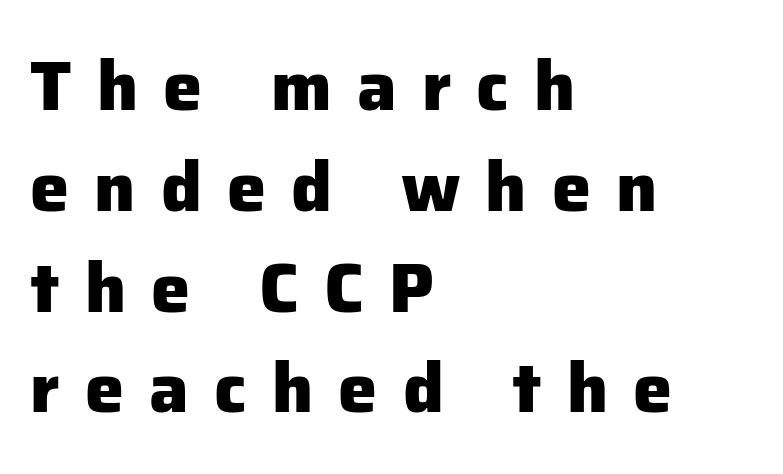
{"serif": "no", "italic": "no", "bold": "yes", "weight": "heavy", "width": "normal", "stroke_contrast": "low", "x_height": "medium", "monospaced": "no", "underline": "no", "align": "left", "line_spacing": "normal", "line_spacing_ratio": 1.44, "letter_spacing": "wide", "letter_spacing_em": 0.36, "glyph_px": 70}
